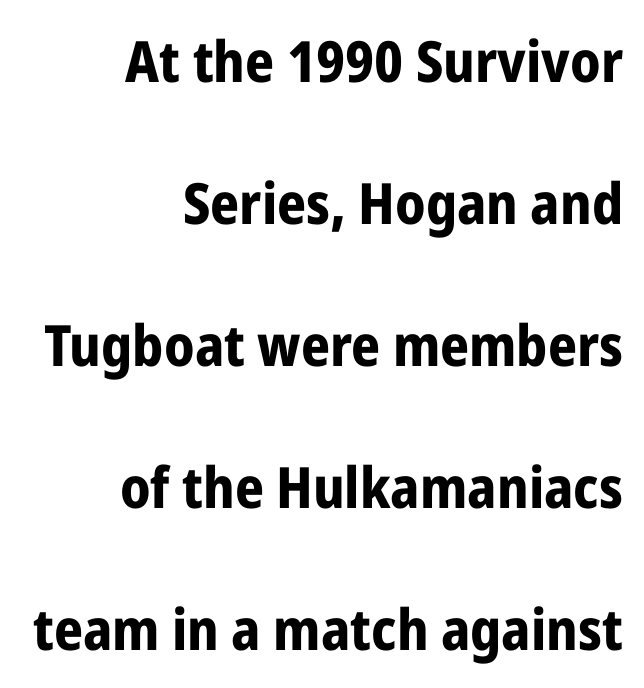
The font family rendered here belongs to the sans-serif group. This rendering leaves character spacing at its baseline value. The axis of the letterforms is exactly vertical. Typeset ragged left — the right edge is the straight one. Bold? Absolutely — the strokes are thick and heavy.
